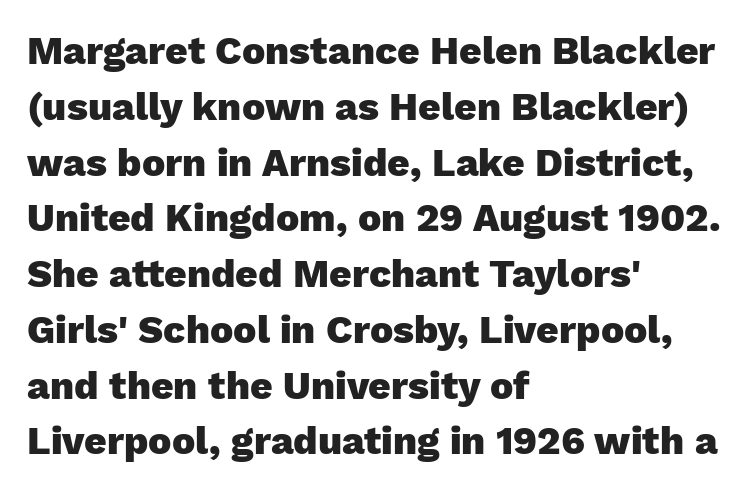
The image shows 39 px heavy sans-serif type, upright; set left-aligned, normal line spacing (1.43x), normal letter spacing, not underlined; low stroke contrast and a medium x-height.
